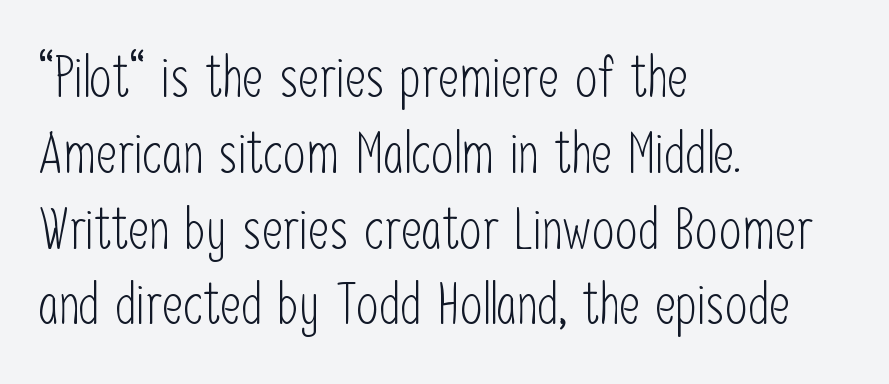
This sample is left-justified, so line endings fall wherever the words run out. Think standard paragraph weight, or any step lighter than that. Underlining? Definitely not there. Grotesque or geometric, the face here clearly has no serifs.
